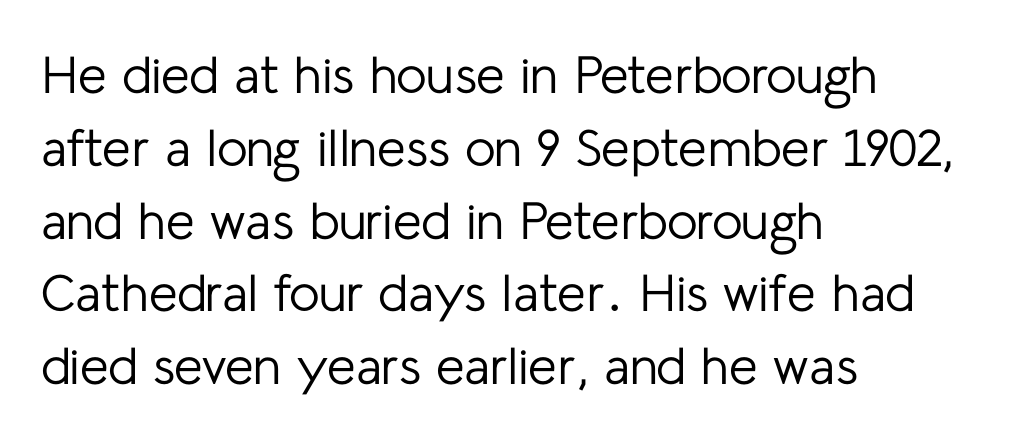
The image shows 52 px regular-weight sans-serif type, upright; set left-aligned, normal line spacing (1.4x), normal letter spacing, not underlined; low stroke contrast and a medium x-height.
